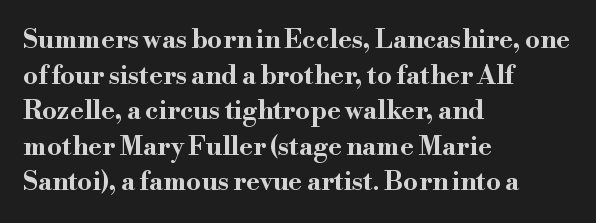
Descenders are the only things crossing below the line. Weight: bold. The tracking reads as untouched default to a designer's eye. A typesetter would mark this as roman, not italic.
